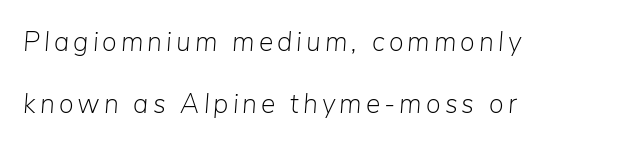
Airy leading. Stroke mass is kept to a normal reading level or below. A typesetter would mark this as italic. These lines stack with their left ends in a neat column.
